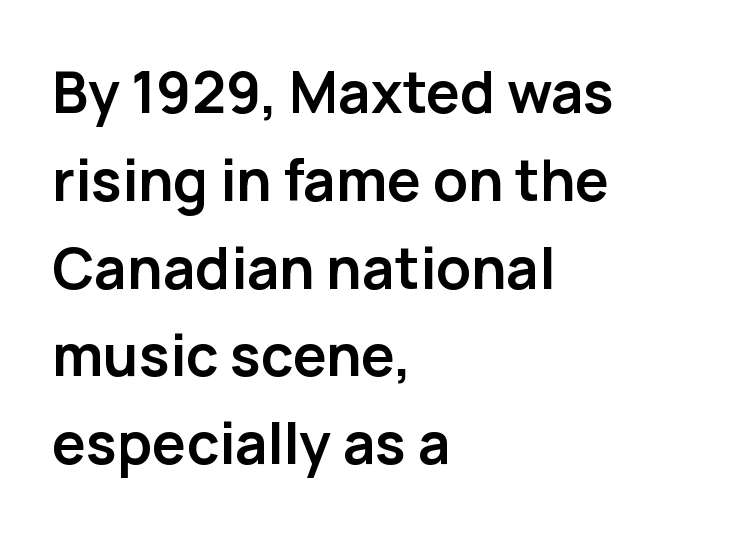
{"serif": "no", "italic": "no", "bold": "yes", "weight": "semibold", "width": "normal", "stroke_contrast": "low", "x_height": "medium", "monospaced": "no", "underline": "no", "align": "left", "line_spacing": "normal", "line_spacing_ratio": 1.54, "letter_spacing": "normal", "letter_spacing_em": 0.0, "glyph_px": 57}
